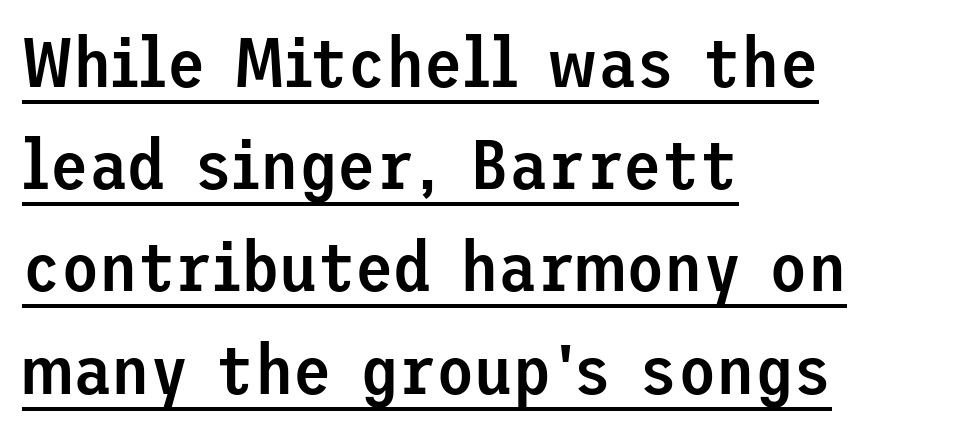
{"serif": "no", "italic": "no", "bold": "semi", "weight": "semibold", "width": "normal", "stroke_contrast": "low", "x_height": "medium", "underline": "yes", "align": "left", "line_spacing": "normal", "line_spacing_ratio": 1.46, "letter_spacing": "normal", "letter_spacing_em": 0.0, "glyph_px": 70}
